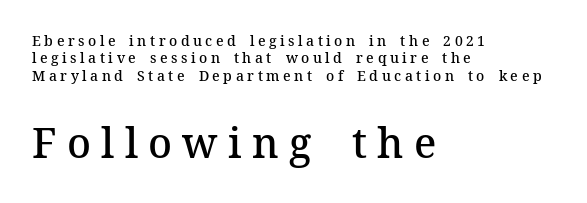
The lettering holds an erect, upright posture throughout. Unmarked baselines from the first word to the last. Note the varied advance widths — an 'i' is clearly narrower than an 'm'. The passage is arranged the way most books set body copy — flush left. The second block has been scaled up relative to the first.
